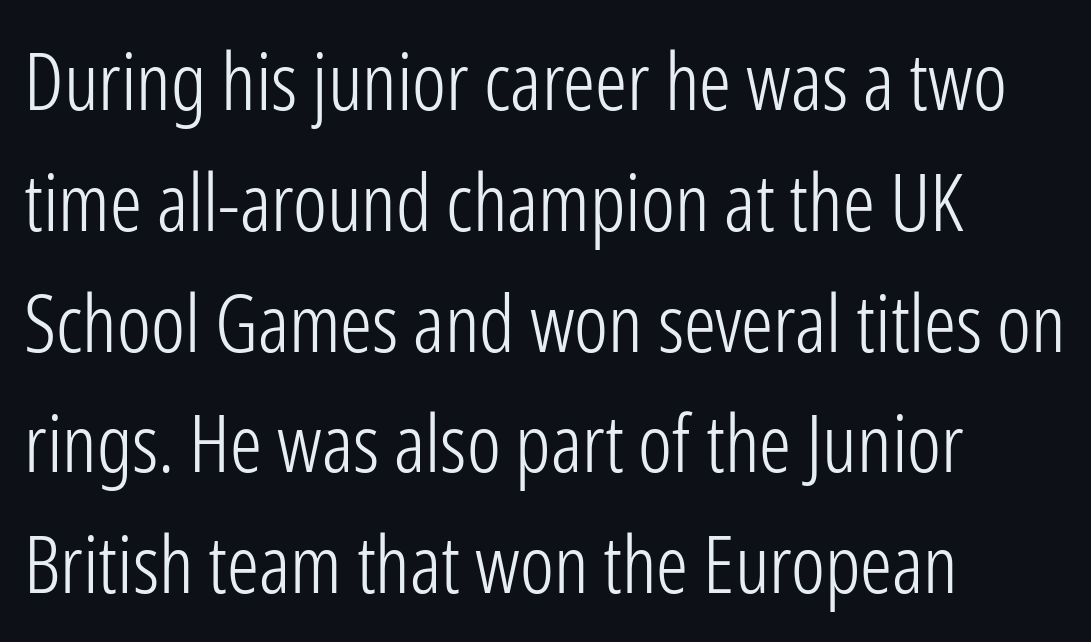
It's the straight-up-and-down kind of type. Is this a fixed-width face? No — the glyphs have proportional, varying widths. The face used here is rendered with its standard letterfit. What kind of face is this? One without serifs — a sans. Caption: multi-line text, flush left, ragged right. Each new line begins a customary step beneath the previous one.
